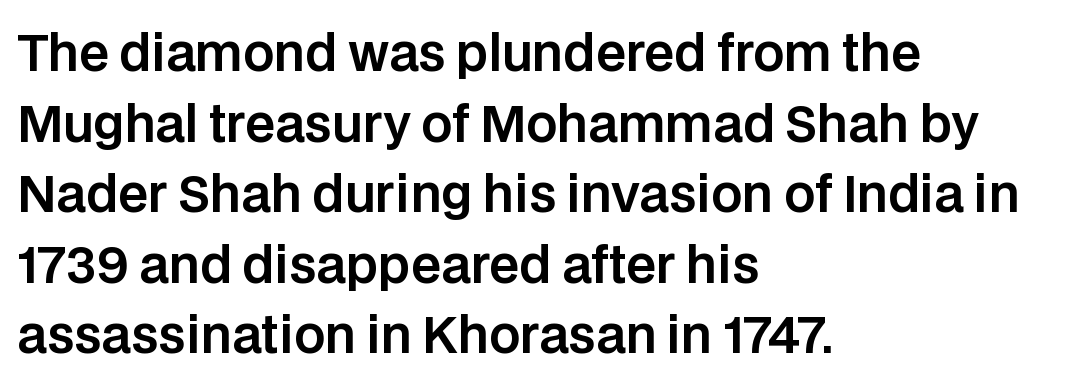
Q: Is the text italic (slanted)? A: No, it is upright.
Q: Is the typeface a serif or a sans-serif typeface? A: Sans-serif.
Q: Is the text underlined? A: No.
Q: How is the paragraph aligned? A: Left-aligned.
Q: Is the spacing between letters normal or unusually wide? A: Normal.
Q: Is the spacing between lines tight, normal or loose? A: Normal.
Q: Width (condensed, normal, or wide)? A: Normal.
Q: Stroke contrast? A: Low.
Q: x-height? A: Large.
Q: Monospaced? A: No.
